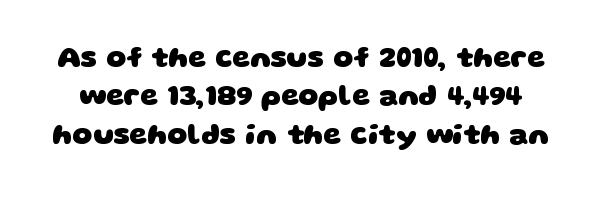
Glance below the letters and you will spot only blank space. These lines are rendered in a variable-pitch font. These words are printed bold, with thick strokes throughout. The leading is moderate, giving the passage an even texture.
